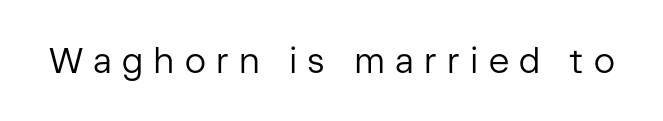
The image shows 35 px regular-weight sans-serif type, upright; set unusually wide letter spacing (+0.29 em), not underlined; low stroke contrast and a medium x-height.
